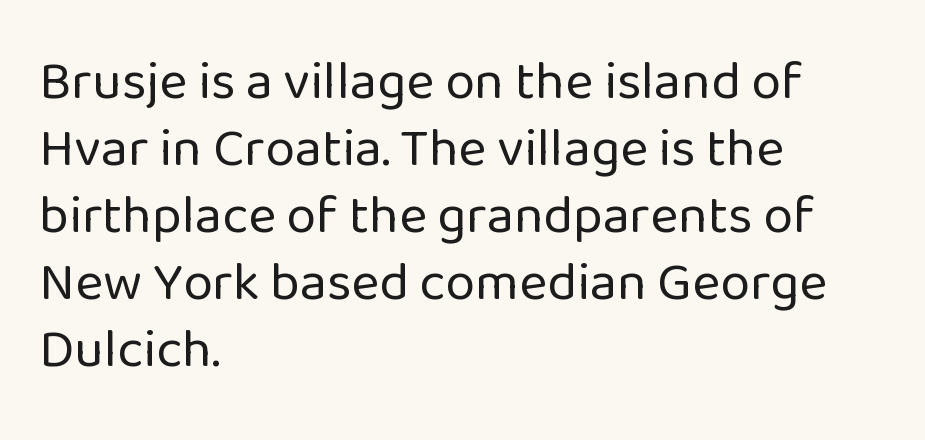
Look at the tracking — it's just the regular setting, nothing added. All the whitespace from short lines collects on the right. The font's upright variant was chosen for this text. Does the type have serifs? No, each stem ends abruptly.
